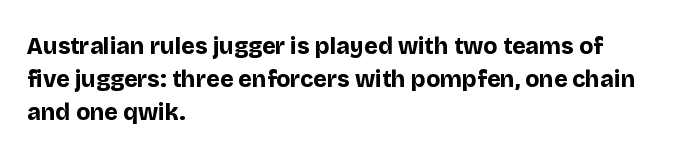
Q: Is the text bold? A: Yes.
Q: Is the text italic (slanted)? A: No, it is upright.
Q: Is the text underlined? A: No.
Q: How is the paragraph aligned? A: Left-aligned.
Q: Is the spacing between letters normal or unusually wide? A: Normal.
Q: Is the spacing between lines tight, normal or loose? A: Normal.
